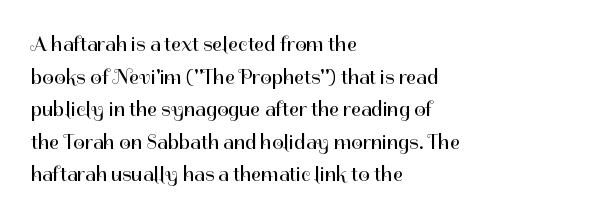
Q: Is the text bold? A: No.
Q: Is the text italic (slanted)? A: No, it is upright.
Q: Is the text underlined? A: No.
Q: How is the paragraph aligned? A: Left-aligned.
Q: Is the spacing between letters normal or unusually wide? A: Normal.
Q: Is the spacing between lines tight, normal or loose? A: Normal.
